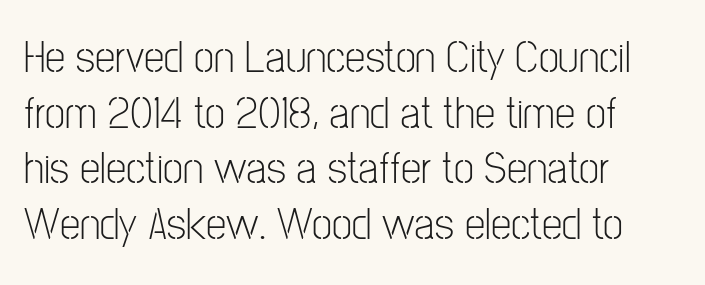
{"serif": "no", "italic": "no", "bold": "no", "weight": "light", "width": "condensed", "stroke_contrast": "low", "x_height": "medium", "monospaced": "no", "underline": "no", "align": "left", "line_spacing_ratio": 1.21, "letter_spacing": "normal", "letter_spacing_em": 0.0, "glyph_px": 46}
